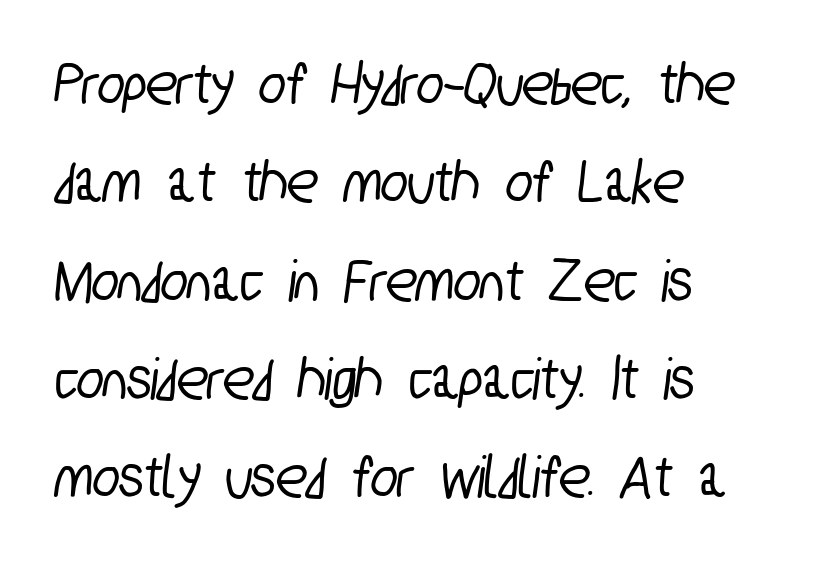
{"serif": "no", "width": "condensed", "stroke_contrast": "low", "x_height": "medium", "monospaced": "no", "underline": "no", "align": "left", "line_spacing": "normal", "line_spacing_ratio": 1.56, "letter_spacing": "normal", "letter_spacing_em": 0.0, "glyph_px": 63}
